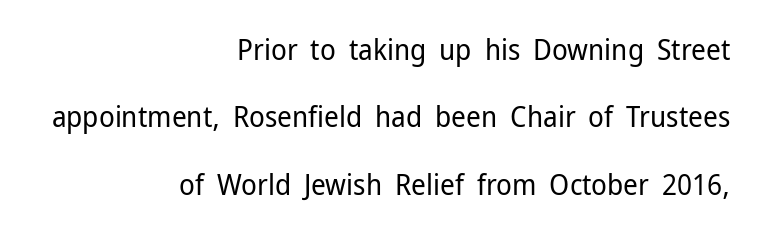
The image shows 29 px regular-weight sans-serif type, upright; set right-aligned, loose line spacing (2.32x), normal letter spacing, not underlined; low stroke contrast and a medium x-height.
